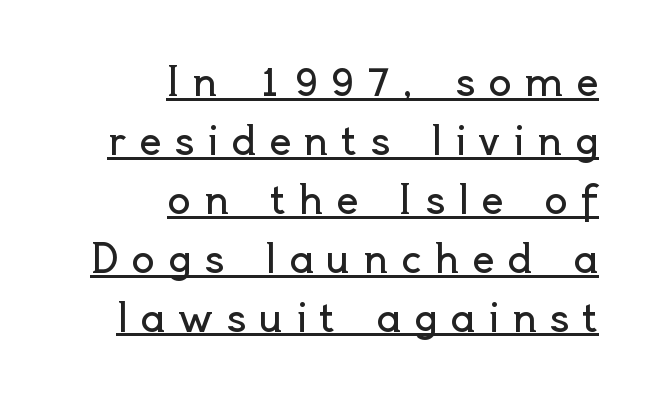
The image shows 39 px regular-weight sans-serif type, upright; set right-aligned, normal line spacing (1.51x), unusually wide letter spacing (+0.33 em), underlined; a small x-height.
